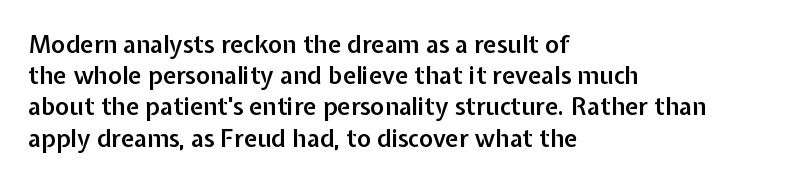
Q: Is the text bold? A: Semi-bold.
Q: Is the text italic (slanted)? A: No, it is upright.
Q: Is the text underlined? A: No.
Q: How is the paragraph aligned? A: Left-aligned.
Q: Is the spacing between letters normal or unusually wide? A: Normal.
Q: Is the spacing between lines tight, normal or loose? A: Normal.
